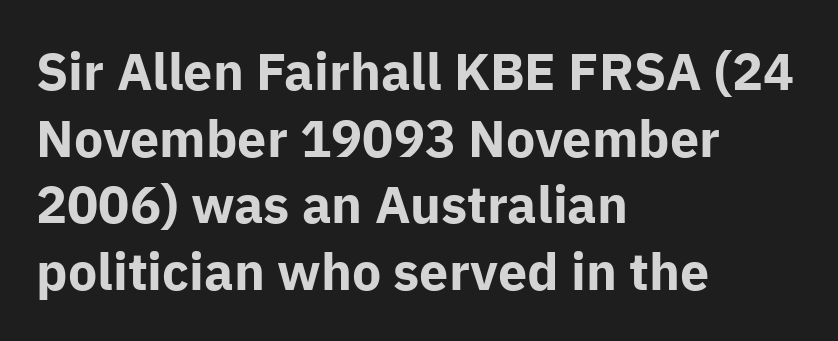
{"serif": "no", "italic": "no", "bold": "yes", "weight": "bold", "width": "normal", "stroke_contrast": "low", "x_height": "medium", "monospaced": "no", "underline": "no", "align": "left", "line_spacing": "normal", "line_spacing_ratio": 1.28, "letter_spacing": "normal", "letter_spacing_em": 0.0, "glyph_px": 52}
